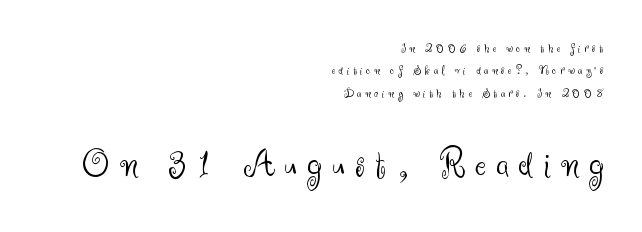
A typesetter would mark this as roman, not italic. Clear beneath every line of the passage. The text block is weighted toward the right margin, trailing off unevenly leftward. Caption: upper text group reduced, lower text group enlarged.
